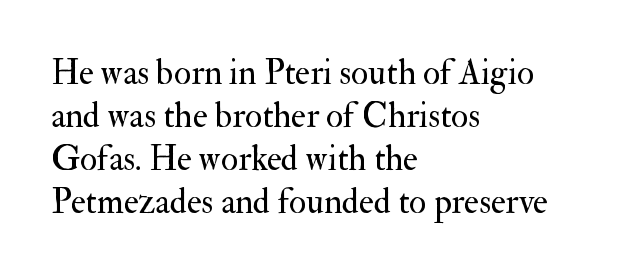
Are there feet on the stems? There are — it's a serif. In terms of posture, this sample is upright. The typesetting does not lean heavy: it is not bold. You could not count columns in this text — the font is proportionally spaced.
